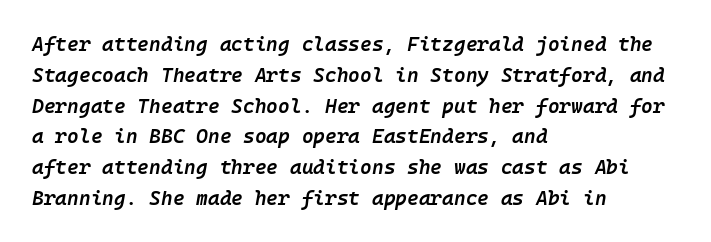
Q: Is the text bold? A: Semi-bold.
Q: Is the text italic (slanted)? A: Yes, it leans right by about 10 degrees.
Q: Is the text underlined? A: No.
Q: How is the paragraph aligned? A: Left-aligned.
Q: Is the spacing between letters normal or unusually wide? A: Normal.
Q: Is the spacing between lines tight, normal or loose? A: Normal.
